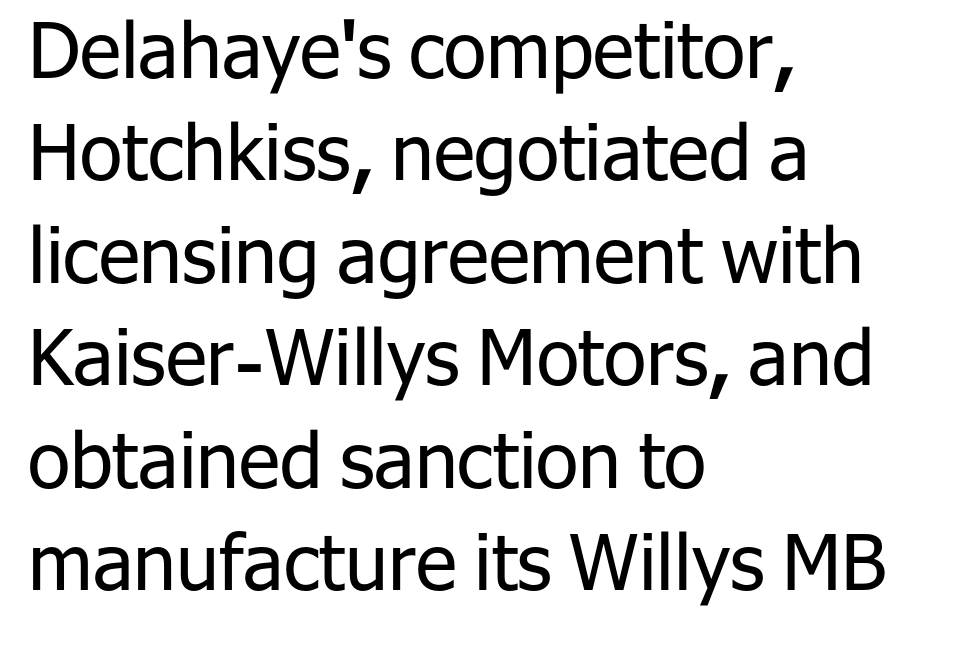
The image shows 77 px regular-weight sans-serif type, upright; set left-aligned, normal line spacing (1.33x), normal letter spacing, not underlined; low stroke contrast and a medium x-height.
